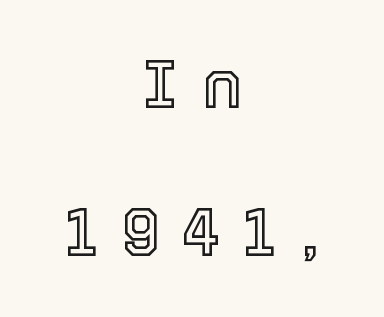
The image shows 68 px text type, upright; set centered, loose line spacing (2.18x), unusually wide letter spacing (+0.35 em), not underlined; a medium x-height.
